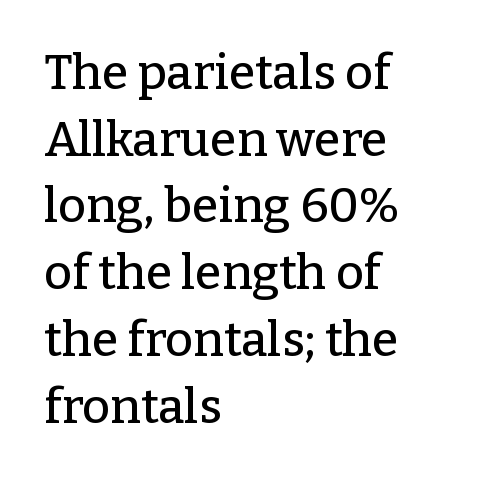
Q: Is the text italic (slanted)? A: No, it is upright.
Q: Is the typeface a serif or a sans-serif typeface? A: Serif.
Q: Is the text underlined? A: No.
Q: How is the paragraph aligned? A: Left-aligned.
Q: Is the spacing between letters normal or unusually wide? A: Normal.
Q: Is the spacing between lines tight, normal or loose? A: Normal.
Q: Width (condensed, normal, or wide)? A: Normal.
Q: Stroke contrast? A: Low.
Q: x-height? A: Medium.
Q: Monospaced? A: No.
